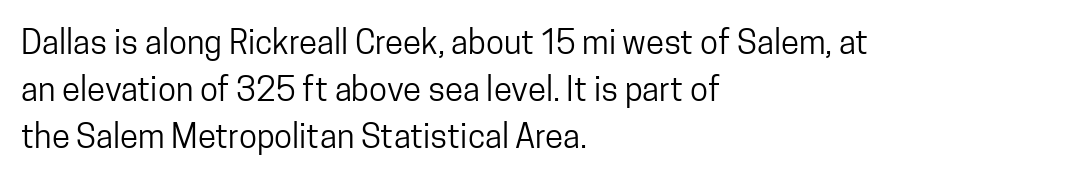
{"serif": "no", "italic": "no", "bold": "no", "weight": "regular", "width": "condensed", "stroke_contrast": "low", "x_height": "medium", "monospaced": "no", "underline": "no", "align": "left", "line_spacing": "normal", "line_spacing_ratio": 1.43, "letter_spacing": "normal", "letter_spacing_em": 0.0, "glyph_px": 33}
